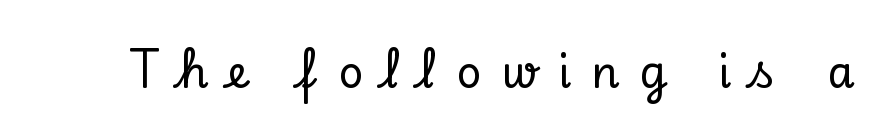
{"italic": "no", "width": "normal", "stroke_contrast": "low", "x_height": "small", "monospaced": "no", "underline": "no", "letter_spacing": "wide", "letter_spacing_em": 0.44, "glyph_px": 44}
